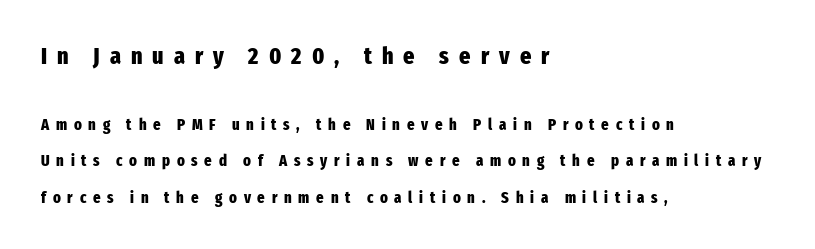
{"italic": "no", "bold": "yes", "underline": "no", "align": "left", "line_spacing": "loose", "line_spacing_ratio": 2.28, "letter_spacing": "wide", "letter_spacing_em": 0.42, "larger_block": "first", "size_ratio": 1.5, "glyph_px": 24}
